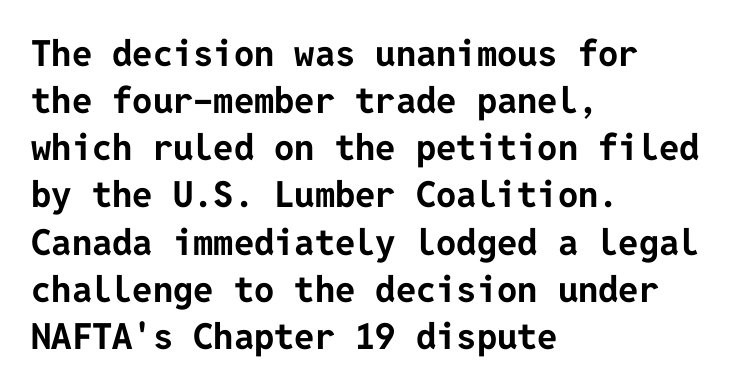
{"serif": "no", "italic": "no", "bold": "yes", "weight": "bold", "width": "normal", "stroke_contrast": "low", "x_height": "medium", "underline": "no", "align": "left", "line_spacing": "normal", "line_spacing_ratio": 1.31, "letter_spacing": "normal", "letter_spacing_em": 0.0, "glyph_px": 36}
